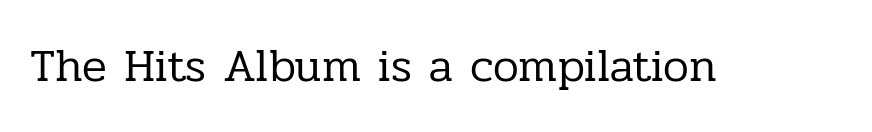
{"serif": "yes", "italic": "no", "bold": "no", "weight": "regular", "width": "normal", "stroke_contrast": "low", "x_height": "medium", "monospaced": "no", "underline": "no", "letter_spacing": "normal", "letter_spacing_em": 0.0, "glyph_px": 46}
